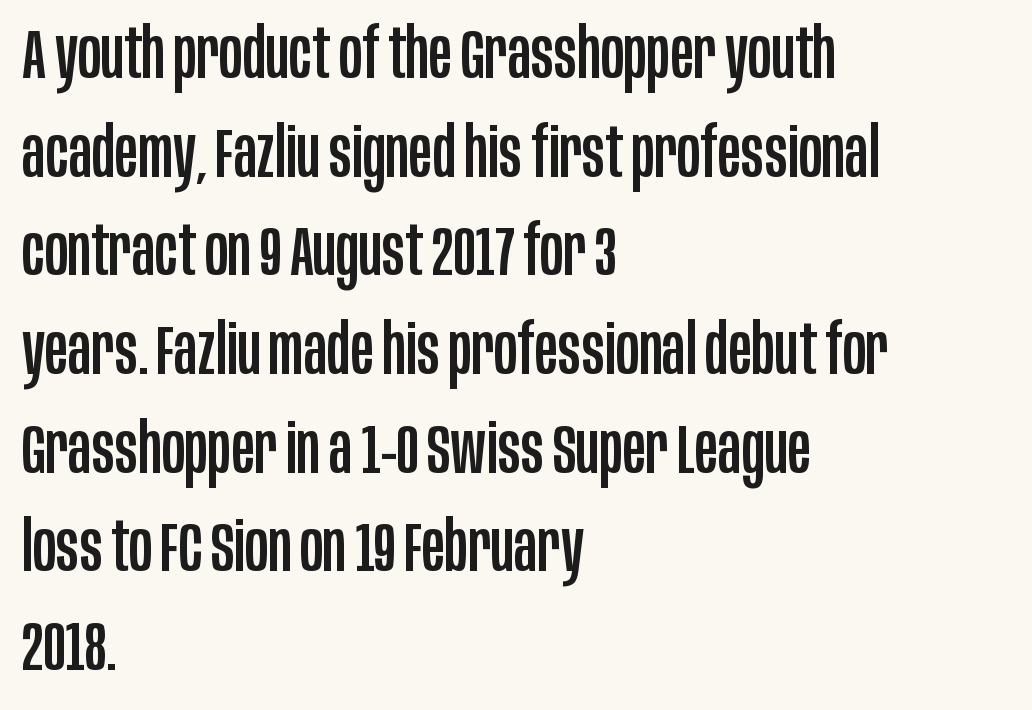
{"serif": "no", "italic": "no", "width": "condensed", "stroke_contrast": "low", "x_height": "large", "monospaced": "no", "underline": "no", "align": "left", "line_spacing": "normal", "line_spacing_ratio": 1.41, "letter_spacing": "normal", "letter_spacing_em": 0.0, "glyph_px": 70}
